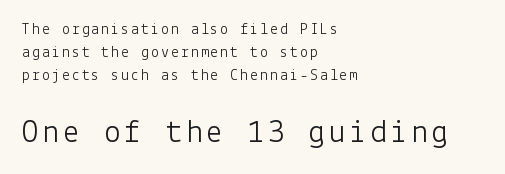
The image shows 33 px light sans-serif type, upright; set left-aligned, normal line spacing (1.43x), not underlined; the second (bottom) block is 2.06x larger; low stroke contrast and a medium x-height.
